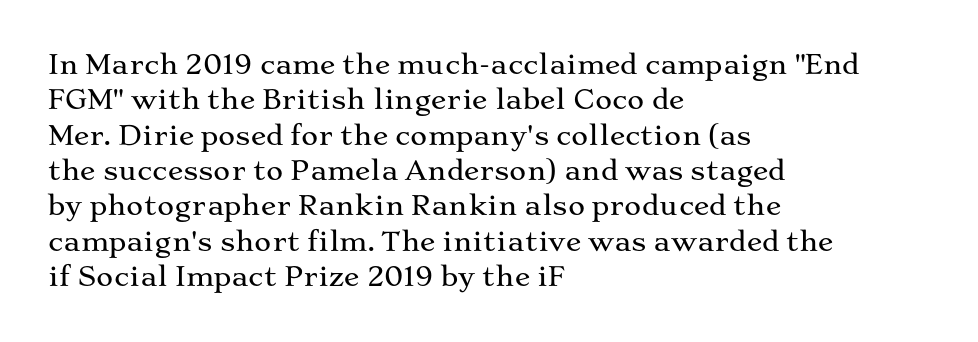
The passage shown stacks its lines at a standard gap. These lines stack with their left ends in a neat column. A roman cut, with each character standing at attention. Caption: standard tracking, unaltered. Words float on clear page, feet unadorned.
